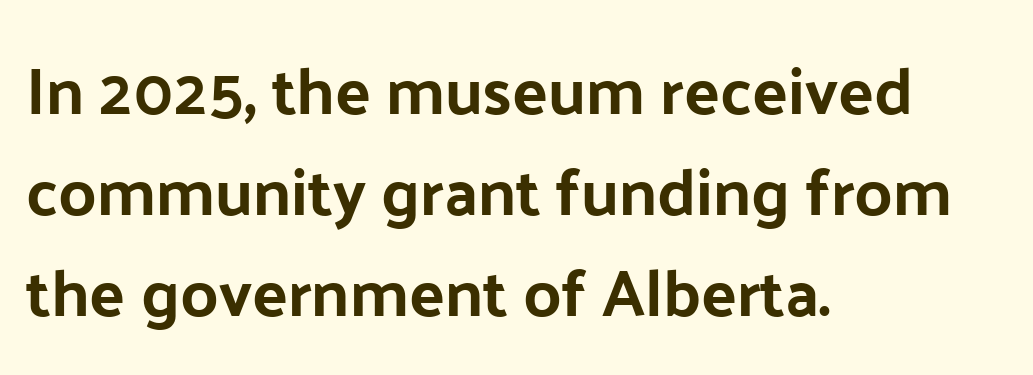
{"serif": "no", "italic": "no", "width": "normal", "stroke_contrast": "low", "x_height": "medium", "monospaced": "no", "underline": "no", "align": "left", "line_spacing": "normal", "line_spacing_ratio": 1.53, "letter_spacing": "normal", "letter_spacing_em": 0.0, "glyph_px": 66}
